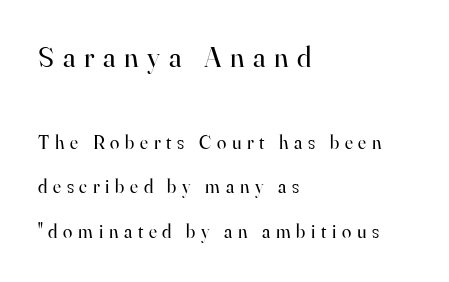
Airy leading. Note: serifs present on the glyphs. You can tell it's not italic because the verticals are truly vertical. If you squint, the top block still reads clearly — it's the larger of the two. Each word looks stretched out because of the extra space between its letters.
